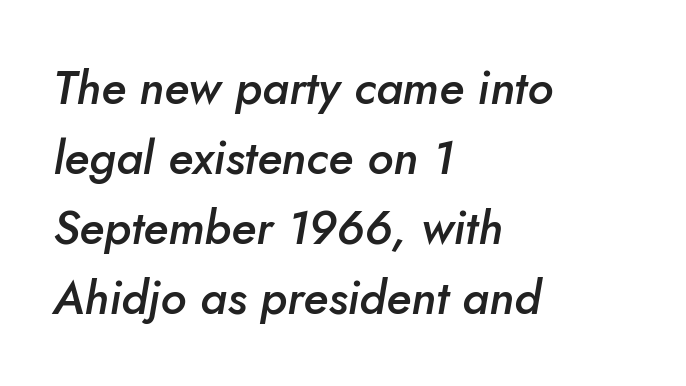
The image shows 47 px semibold type, italic (leaning right); set left-aligned, normal line spacing (1.49x), normal letter spacing, not underlined; low stroke contrast and a small x-height.
